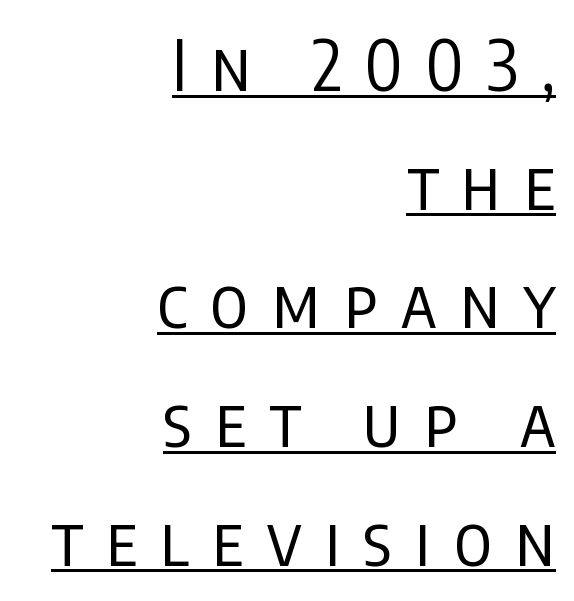
Q: Is the text bold? A: No.
Q: Is the text italic (slanted)? A: No, it is upright.
Q: Is the typeface a serif or a sans-serif typeface? A: Sans-serif.
Q: Is the text underlined? A: Yes.
Q: How is the paragraph aligned? A: Right-aligned.
Q: Is the spacing between letters normal or unusually wide? A: Unusually wide.
Q: Width (condensed, normal, or wide)? A: Condensed.
Q: Stroke contrast? A: Low.
Q: x-height? A: Large.
Q: Monospaced? A: No.
